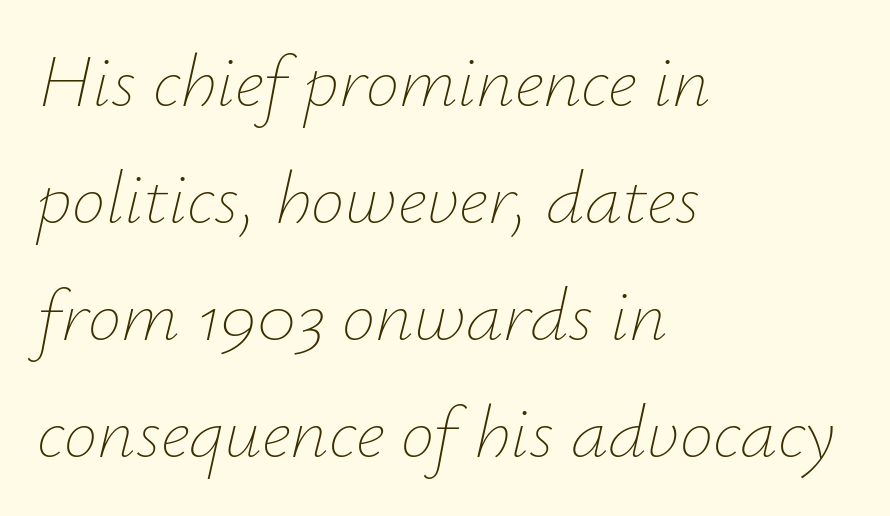
The image shows 75 px thin type, italic (leaning right); set left-aligned, normal line spacing (1.56x), normal letter spacing, not underlined; low stroke contrast and a small x-height.
